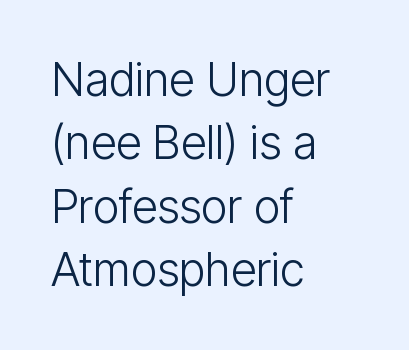
{"serif": "no", "italic": "no", "bold": "no", "weight": "light", "width": "condensed", "stroke_contrast": "low", "x_height": "medium", "monospaced": "no", "underline": "no", "align": "left", "line_spacing": "normal", "line_spacing_ratio": 1.38, "letter_spacing": "normal", "letter_spacing_em": 0.0, "glyph_px": 46}
